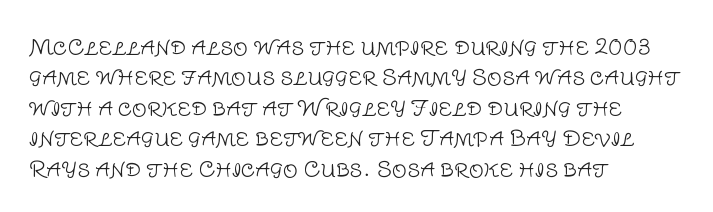
Q: Is the text bold? A: No.
Q: Is the text italic (slanted)? A: Yes.
Q: Is the text underlined? A: No.
Q: How is the paragraph aligned? A: Left-aligned.
Q: Is the spacing between letters normal or unusually wide? A: Normal.
Q: Is the spacing between lines tight, normal or loose? A: Normal.
